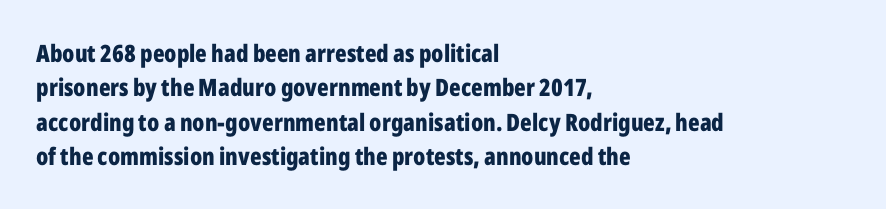
The image shows 24 px bold type, upright; set left-aligned, normal line spacing (1.43x), normal letter spacing, not underlined.
